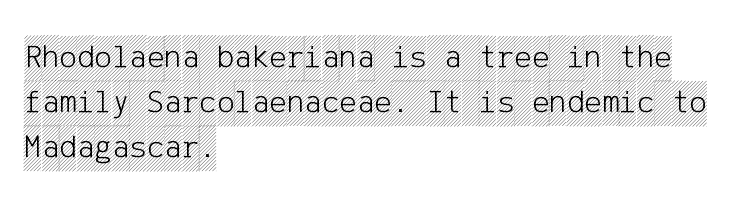
Q: Is the text italic (slanted)? A: No, it is upright.
Q: Is the text underlined? A: No.
Q: How is the paragraph aligned? A: Left-aligned.
Q: Is the spacing between letters normal or unusually wide? A: Normal.
Q: Is the spacing between lines tight, normal or loose? A: Normal.
Q: Width (condensed, normal, or wide)? A: Condensed.
Q: x-height? A: Large.
